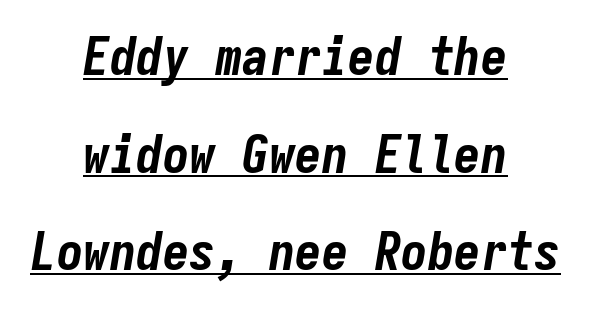
Students, observe the line beneath the letters — that is underlining. Would a proofreader flag this as italicized? Yes. Compared with typical body copy, the letter spacing here is the same. Both edges are ragged and mirror each other, which tells us the setting is centered. Strokes here are thick enough to call this a true bold. The letters march in equal steps, a hallmark of fixed-pitch type.
